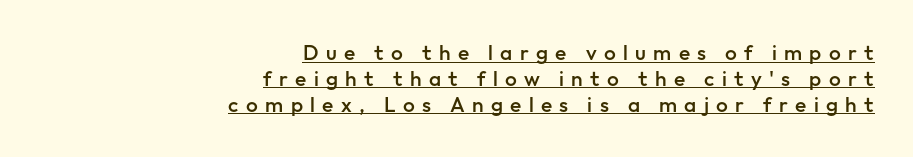
Unlike italic type, these characters show no tilt at all. Between one letter and the next there's a generous, obvious gap. The paragraph has a hard right edge and a soft left edge. Each line of the rendering has a horizontal stroke beneath the glyphs.
